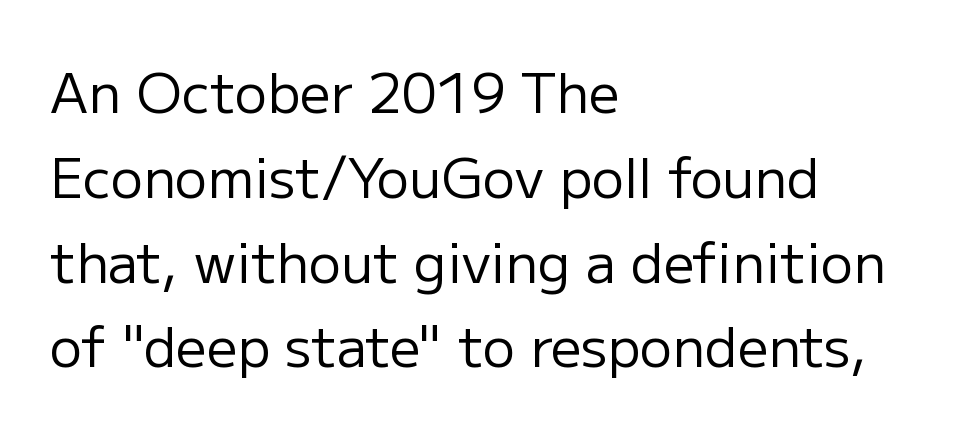
The image shows 54 px regular-weight sans-serif type, upright; set left-aligned, normal line spacing (1.57x), normal letter spacing, not underlined; low stroke contrast and a medium x-height.
